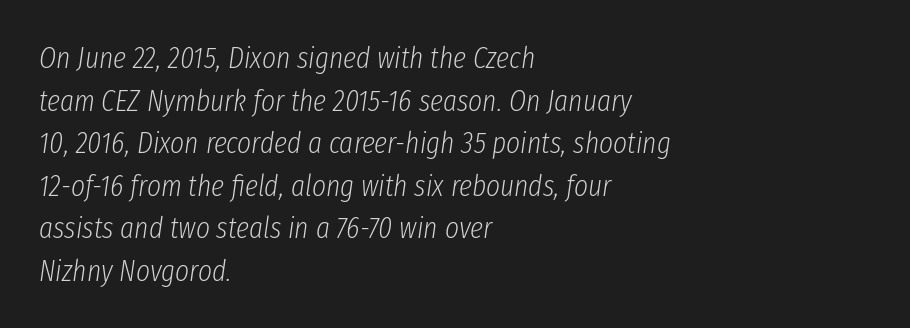
Q: Is the text bold? A: No.
Q: Is the text italic (slanted)? A: Yes, it leans right by about 8 degrees.
Q: Is the text underlined? A: No.
Q: How is the paragraph aligned? A: Left-aligned.
Q: Is the spacing between letters normal or unusually wide? A: Normal.
Q: Is the spacing between lines tight, normal or loose? A: Normal.
Q: Width (condensed, normal, or wide)? A: Condensed.
Q: Stroke contrast? A: Low.
Q: x-height? A: Medium.
Q: Monospaced? A: No.
